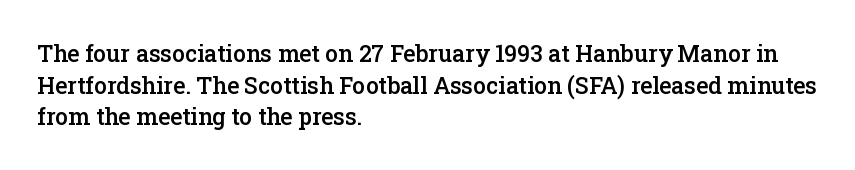
{"italic": "no", "bold": "semi", "underline": "no", "align": "left", "line_spacing": "normal", "line_spacing_ratio": 1.37, "letter_spacing": "normal", "letter_spacing_em": 0.0, "glyph_px": 23}
